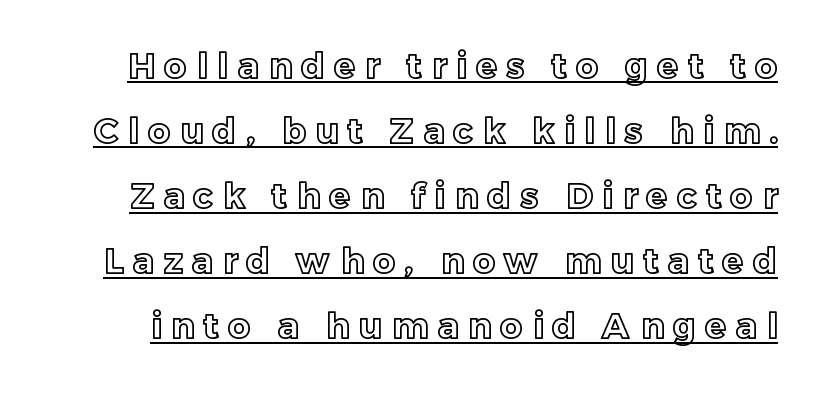
Somebody hit Ctrl+U on this one — the words are underlined. Style check: upright. Tracking here is generous; glyphs stand well apart from one another. Here the designer chose a conventional face with non-uniform glyph widths.
